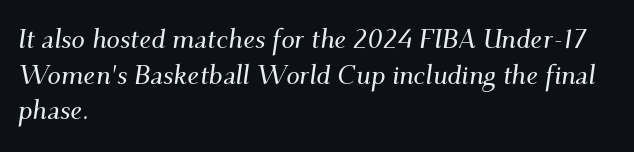
Q: Is the text italic (slanted)? A: Yes, it leans right by about 9 degrees.
Q: Is the text underlined? A: No.
Q: How is the paragraph aligned? A: Left-aligned.
Q: Is the spacing between letters normal or unusually wide? A: Normal.
Q: Is the spacing between lines tight, normal or loose? A: Normal.
